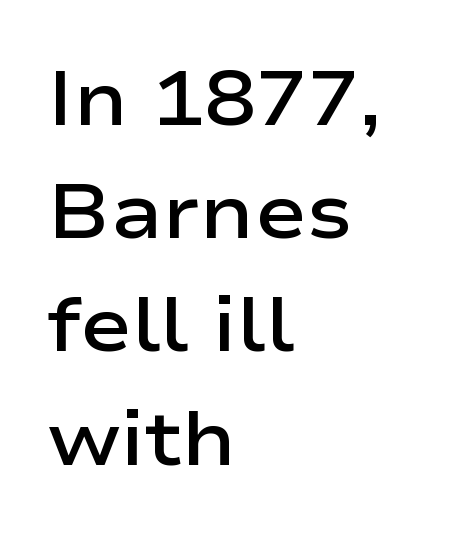
Q: Is the text bold? A: Semi-bold.
Q: Is the text italic (slanted)? A: No, it is upright.
Q: Is the typeface a serif or a sans-serif typeface? A: Sans-serif.
Q: Is the text underlined? A: No.
Q: How is the paragraph aligned? A: Left-aligned.
Q: Is the spacing between letters normal or unusually wide? A: Normal.
Q: Is the spacing between lines tight, normal or loose? A: Normal.
Q: Width (condensed, normal, or wide)? A: Wide.
Q: Stroke contrast? A: Low.
Q: x-height? A: Medium.
Q: Monospaced? A: No.
